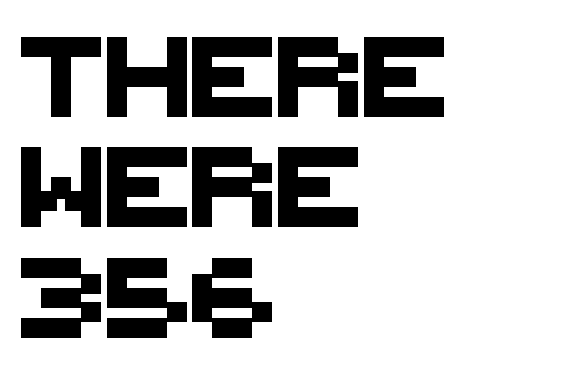
Caption: standard tracking, unaltered. Is this a sans? Yes — the strokes have no serifs. A typesetter would call this proportional, since set widths differ per character. In terms of leading, this rendering sits right in the middle. If you drew a ruler down the left edge, every line would touch it.
